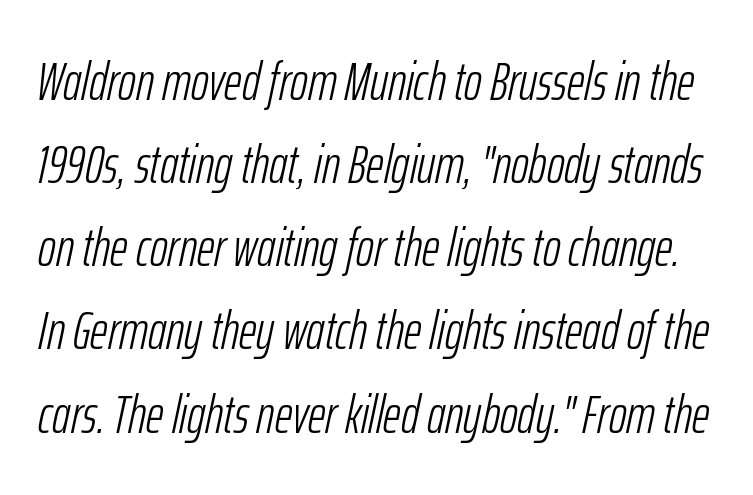
{"italic": "yes", "lean": "right", "slant_degrees": 12, "bold": "no", "weight": "light", "width": "condensed", "stroke_contrast": "low", "x_height": "medium", "monospaced": "no", "underline": "no", "line_spacing": "normal", "line_spacing_ratio": 1.54, "letter_spacing": "normal", "letter_spacing_em": 0.0, "glyph_px": 54}
